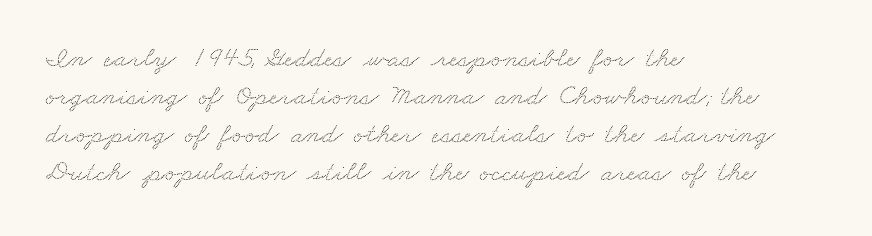
Here the designer chose a conventional face with non-uniform glyph widths. Rows of type keep a routine distance in the vertical direction. Little horizontal feet cap the strokes, marking this as serif type. Letter spacing: default. A bare baseline throughout the passage.
